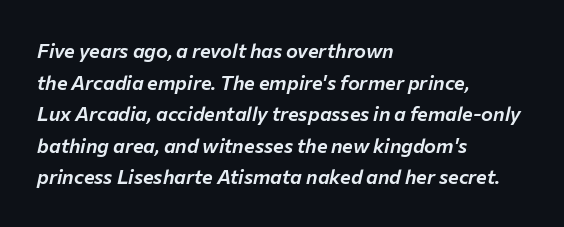
Notice how the passage keeps a crisp vertical edge on the left only. This sample keeps an unexceptional amount of space between lines. Inter-character spacing is left at the font's built-in metrics. Honestly, there is no underline to notice here at all. Would a proofreader flag this as italicized? Yes.
